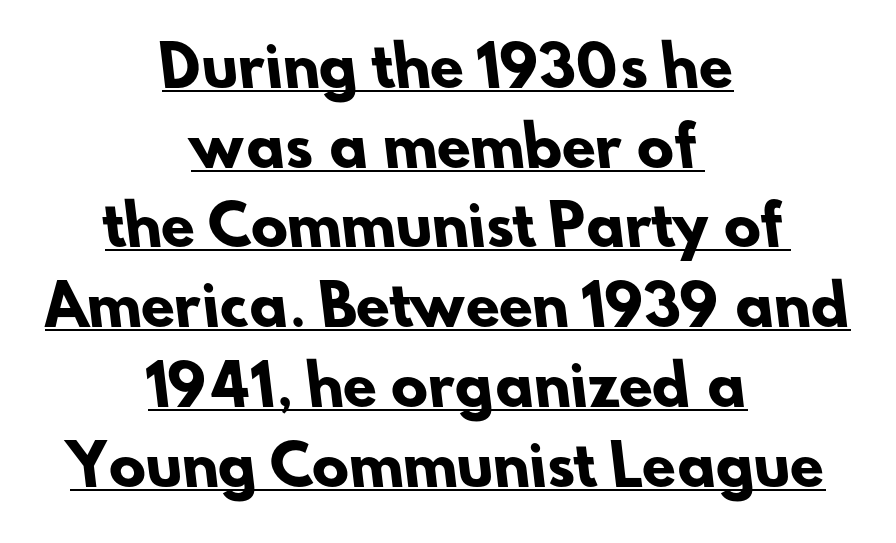
The rendering keeps characters at their native spacing. Heavy, bold letterforms. Baseline-to-baseline distance is the conventional proportion of letter height. The face used here is proportionally spaced, like ordinary book or web type.
